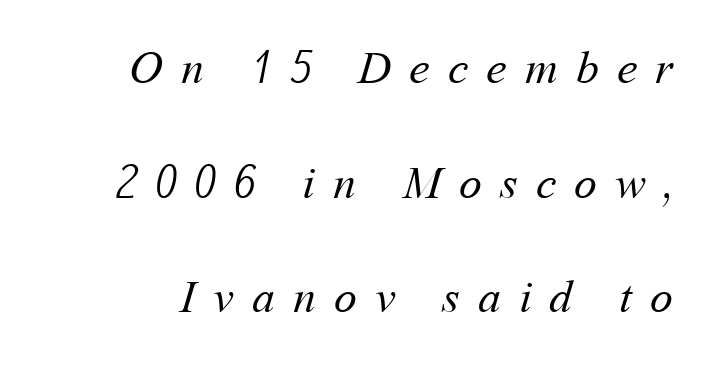
The image shows 46 px regular-weight type; set loose line spacing (2.49x), unusually wide letter spacing (+0.39 em), not underlined; medium stroke contrast and a medium x-height.
